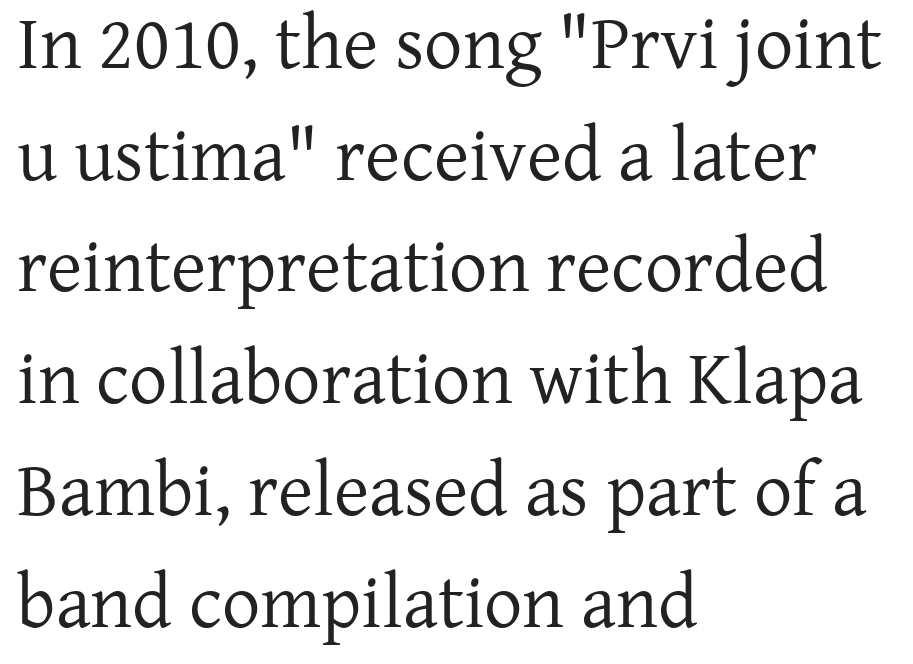
Inter-character spacing is left at the font's built-in metrics. Notice how the stems are strictly vertical — no italics here. The passage shown is not underscored anywhere. Horizontally, the lines are justified to the leading edge only. Weight: regular or lighter.
